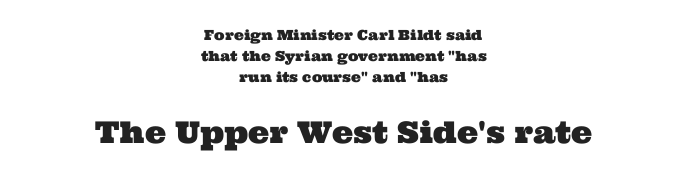
The image shows 30 px wide serif type; set centered, normal line spacing (1.51x), normal letter spacing, not underlined; the second (bottom) block is 2.14x larger; medium stroke contrast and a medium x-height.
